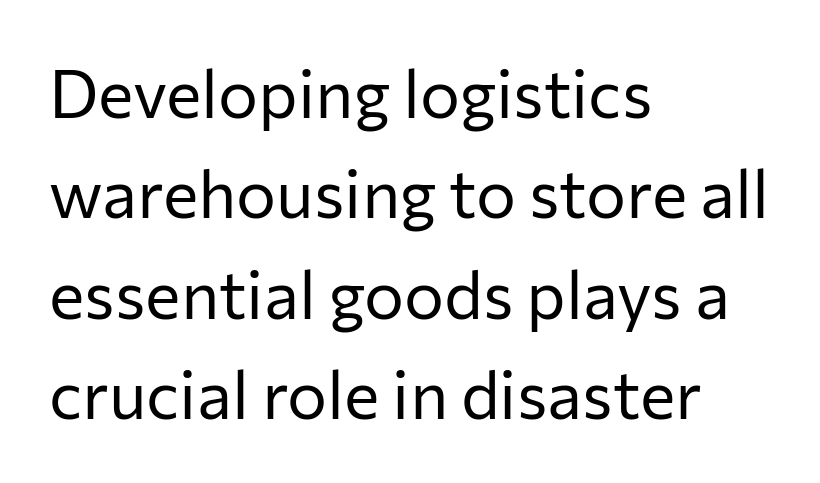
{"serif": "no", "italic": "no", "bold": "no", "weight": "regular", "width": "normal", "stroke_contrast": "low", "x_height": "medium", "monospaced": "no", "underline": "no", "align": "left", "line_spacing": "normal", "line_spacing_ratio": 1.5, "letter_spacing": "normal", "letter_spacing_em": 0.0, "glyph_px": 67}
